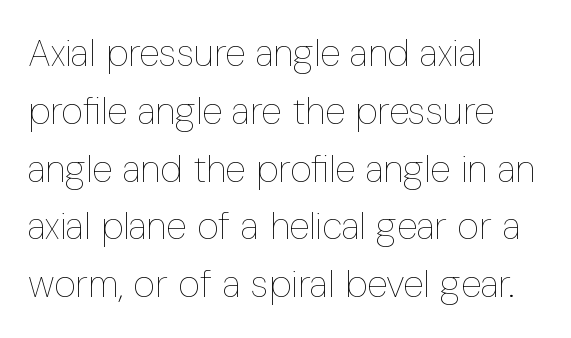
Q: Is the text bold? A: No.
Q: Is the text italic (slanted)? A: No, it is upright.
Q: Is the text underlined? A: No.
Q: How is the paragraph aligned? A: Left-aligned.
Q: Is the spacing between letters normal or unusually wide? A: Normal.
Q: Is the spacing between lines tight, normal or loose? A: Normal.
Q: Width (condensed, normal, or wide)? A: Condensed.
Q: Stroke contrast? A: Low.
Q: x-height? A: Medium.
Q: Monospaced? A: No.
